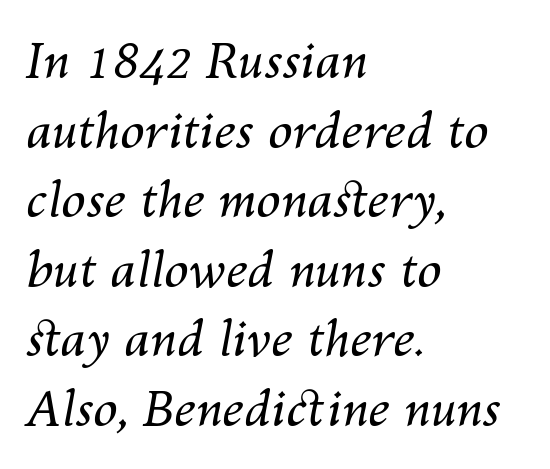
Q: Is the text bold? A: No.
Q: Is the text italic (slanted)? A: Yes, it leans right by about 10 degrees.
Q: Is the text underlined? A: No.
Q: How is the paragraph aligned? A: Left-aligned.
Q: Is the spacing between letters normal or unusually wide? A: Normal.
Q: Is the spacing between lines tight, normal or loose? A: Normal.
Q: Width (condensed, normal, or wide)? A: Normal.
Q: Stroke contrast? A: Medium.
Q: x-height? A: Medium.
Q: Monospaced? A: No.
